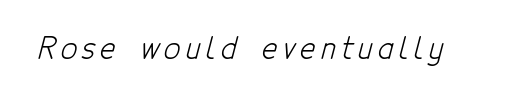
Q: Is the text bold? A: No.
Q: Is the typeface a serif or a sans-serif typeface? A: Sans-serif.
Q: Is the text underlined? A: No.
Q: Width (condensed, normal, or wide)? A: Condensed.
Q: Stroke contrast? A: Low.
Q: x-height? A: Medium.
Q: Monospaced? A: No.
